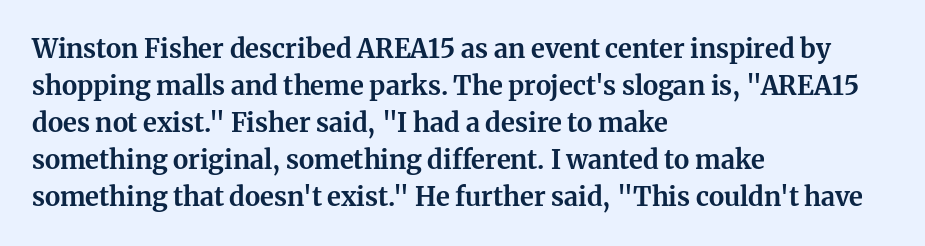
These words are printed bold, with thick strokes throughout. Between one letter and the next there's only the usual sliver of space. The letters stand straight up with perfectly vertical stems. The rendering anchors every line to the left-hand side. The leading is moderate, giving the passage an even texture.
